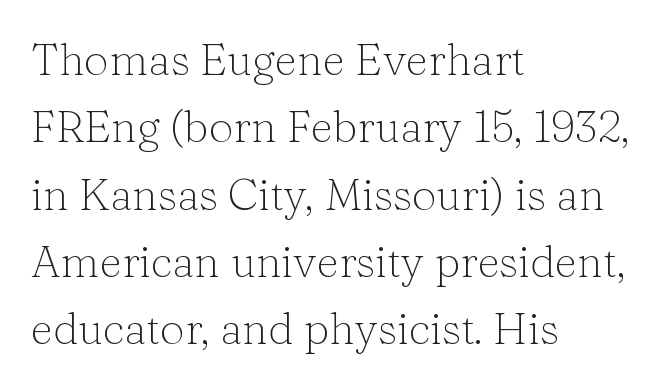
Q: Is the text bold? A: No.
Q: Is the text italic (slanted)? A: No, it is upright.
Q: Is the typeface a serif or a sans-serif typeface? A: Serif.
Q: Is the text underlined? A: No.
Q: How is the paragraph aligned? A: Left-aligned.
Q: Is the spacing between letters normal or unusually wide? A: Normal.
Q: Is the spacing between lines tight, normal or loose? A: Normal.
Q: Width (condensed, normal, or wide)? A: Normal.
Q: Stroke contrast? A: Low.
Q: x-height? A: Medium.
Q: Monospaced? A: No.
